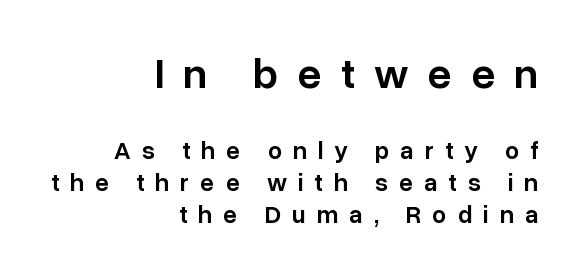
These lines sit exactly where default settings would place them. A typesetter would call this proportional, since set widths differ per character. The line texture is sparse and dotted thanks to wide tracking. The paragraph has a hard right edge and a soft left edge. Moderately thickened strokes mark this as semibold type. Which chunk is bigger? The first one — the top block dwarfs the bottom.
